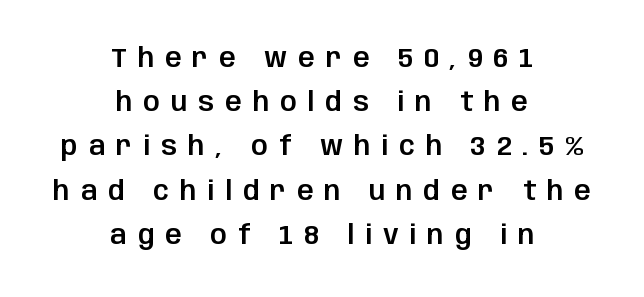
Q: Is the text italic (slanted)? A: No, it is upright.
Q: Is the text underlined? A: No.
Q: How is the paragraph aligned? A: Centered.
Q: Is the spacing between letters normal or unusually wide? A: Unusually wide.
Q: Is the spacing between lines tight, normal or loose? A: Normal.
